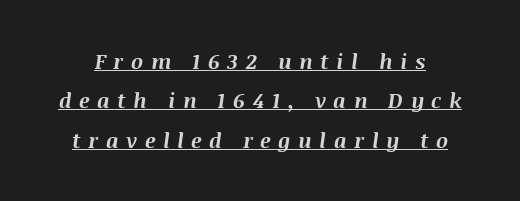
The image shows 21 px bold type, italic (leaning right); set line spacing 1.88x, unusually wide letter spacing (+0.36 em), underlined.
